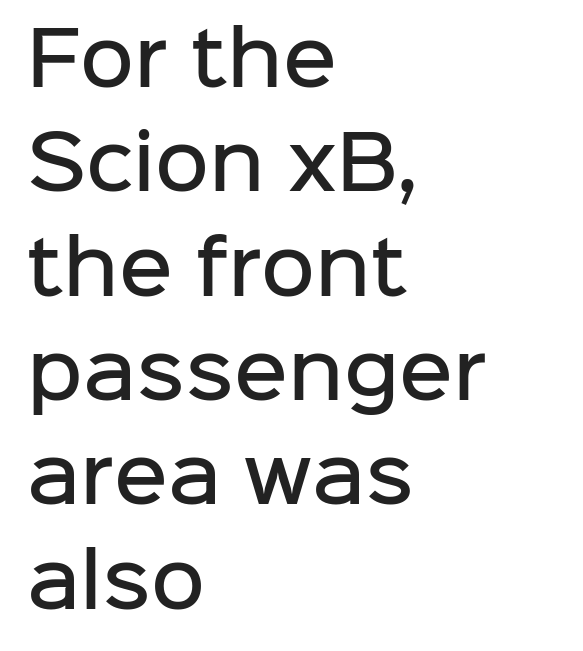
The image shows 74 px semibold sans-serif type, upright; set left-aligned, normal line spacing (1.41x), normal letter spacing, not underlined; low stroke contrast and a medium x-height.
